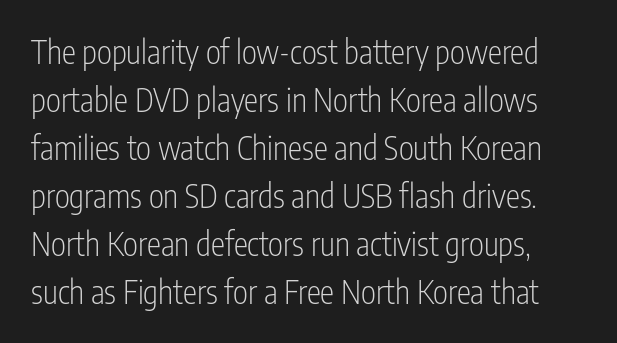
Q: Is the text bold? A: No.
Q: Is the text italic (slanted)? A: No, it is upright.
Q: Is the typeface a serif or a sans-serif typeface? A: Sans-serif.
Q: Is the text underlined? A: No.
Q: Is the spacing between letters normal or unusually wide? A: Normal.
Q: Is the spacing between lines tight, normal or loose? A: Normal.
Q: Width (condensed, normal, or wide)? A: Condensed.
Q: Stroke contrast? A: Low.
Q: x-height? A: Medium.
Q: Monospaced? A: No.
